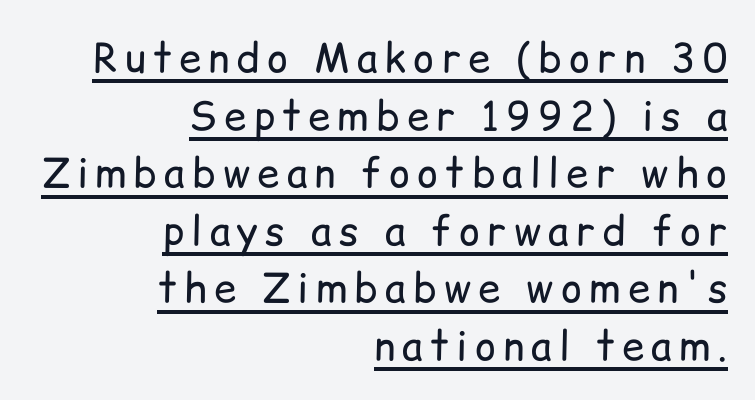
{"serif": "no", "italic": "no", "bold": "no", "weight": "regular", "width": "normal", "stroke_contrast": "low", "x_height": "medium", "monospaced": "no", "underline": "yes", "align": "right", "line_spacing": "normal", "line_spacing_ratio": 1.44, "glyph_px": 40}
